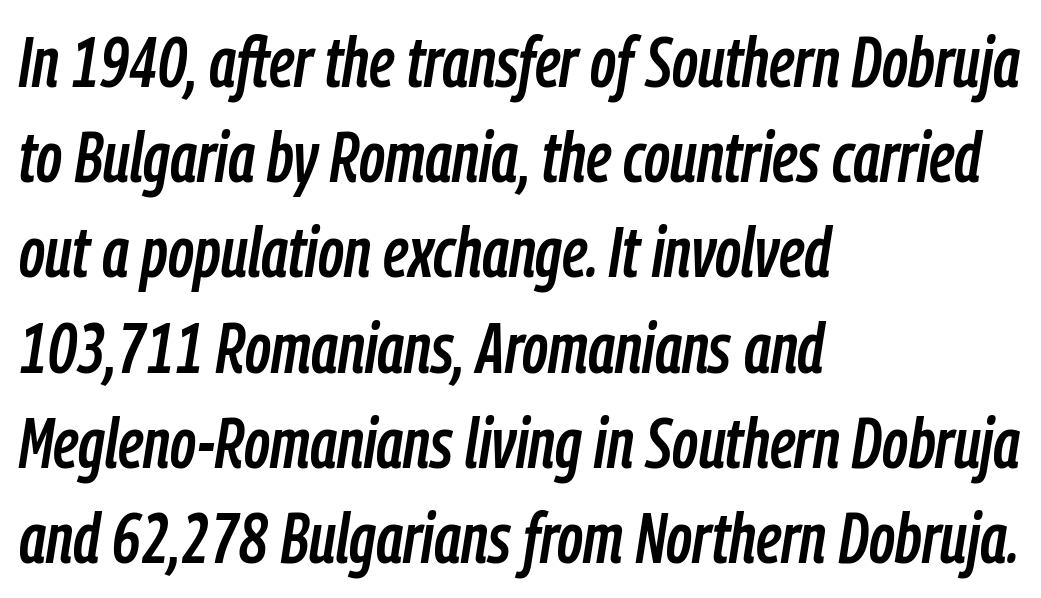
{"italic": "yes", "lean": "right", "slant_degrees": 9, "width": "condensed", "stroke_contrast": "low", "x_height": "medium", "monospaced": "no", "underline": "no", "align": "left", "line_spacing": "normal", "line_spacing_ratio": 1.36, "letter_spacing": "normal", "letter_spacing_em": 0.0, "glyph_px": 70}
